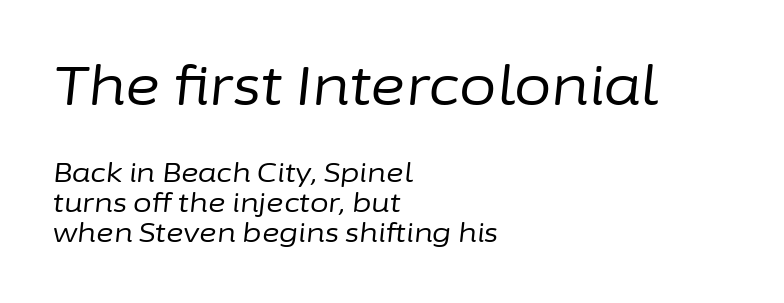
The text carries the slant typical of an italic or oblique font. There is no visible air inserted between adjacent glyphs. The rendering uses a small line-height, squeezing the rows. A bare baseline throughout the passage. This layout puts the oversized block above and the modest block below.
